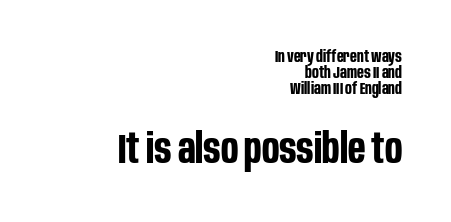
{"serif": "no", "italic": "no", "bold": "yes", "weight": "bold", "width": "condensed", "stroke_contrast": "low", "x_height": "large", "monospaced": "no", "underline": "no", "align": "right", "line_spacing": "tight", "line_spacing_ratio": 1.0, "letter_spacing": "normal", "letter_spacing_em": 0.0, "larger_block": "second", "size_ratio": 2.56, "glyph_px": 41}
